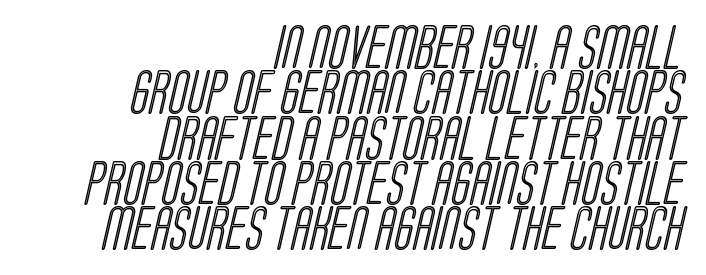
Q: Is the text underlined? A: No.
Q: How is the paragraph aligned? A: Right-aligned.
Q: Is the spacing between letters normal or unusually wide? A: Normal.
Q: Is the spacing between lines tight, normal or loose? A: Tight.
Q: Width (condensed, normal, or wide)? A: Condensed.
Q: x-height? A: Large.
Q: Monospaced? A: No.
